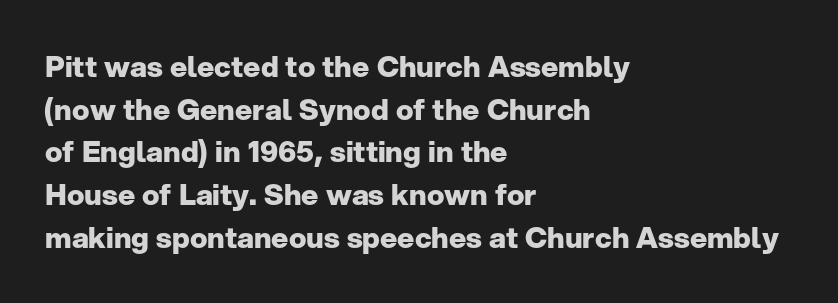
Q: Is the text bold? A: Yes.
Q: Is the text italic (slanted)? A: No, it is upright.
Q: Is the typeface a serif or a sans-serif typeface? A: Sans-serif.
Q: Is the text underlined? A: No.
Q: How is the paragraph aligned? A: Left-aligned.
Q: Is the spacing between letters normal or unusually wide? A: Normal.
Q: Is the spacing between lines tight, normal or loose? A: Normal.
Q: Width (condensed, normal, or wide)? A: Normal.
Q: Stroke contrast? A: Low.
Q: x-height? A: Medium.
Q: Monospaced? A: No.
